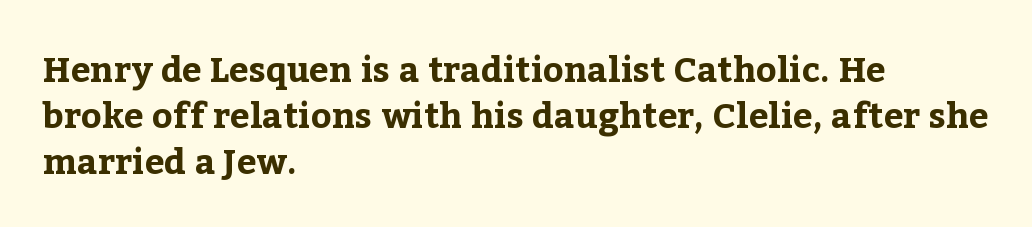
The text block is weighted toward the left margin, trailing off unevenly rightward. Tracking here is standard; glyphs follow each other at the usual distance. Note: serifs present on the glyphs. Strokes here are thick enough to call this a true bold. The specimen omits any rule beneath the text block's lines. Varying glyph widths throughout — classic text-font behaviour.
